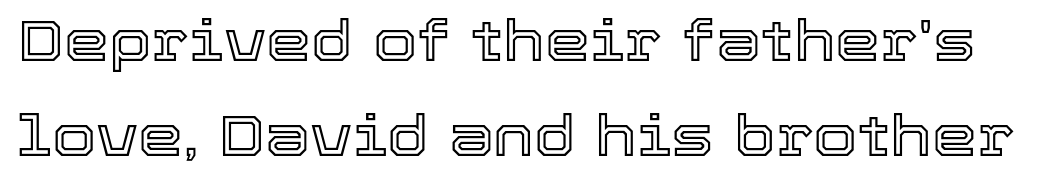
The image shows 57 px text type, upright; set normal line spacing (1.66x), normal letter spacing, not underlined; a medium x-height.
